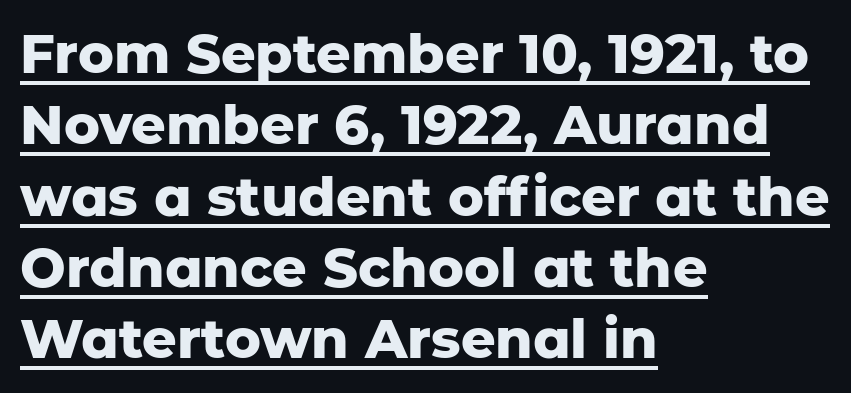
Q: Is the text bold? A: Yes.
Q: Is the text italic (slanted)? A: No, it is upright.
Q: Is the typeface a serif or a sans-serif typeface? A: Sans-serif.
Q: Is the text underlined? A: Yes.
Q: How is the paragraph aligned? A: Left-aligned.
Q: Is the spacing between letters normal or unusually wide? A: Normal.
Q: Is the spacing between lines tight, normal or loose? A: Normal.
Q: Width (condensed, normal, or wide)? A: Normal.
Q: Stroke contrast? A: Low.
Q: x-height? A: Medium.
Q: Monospaced? A: No.
